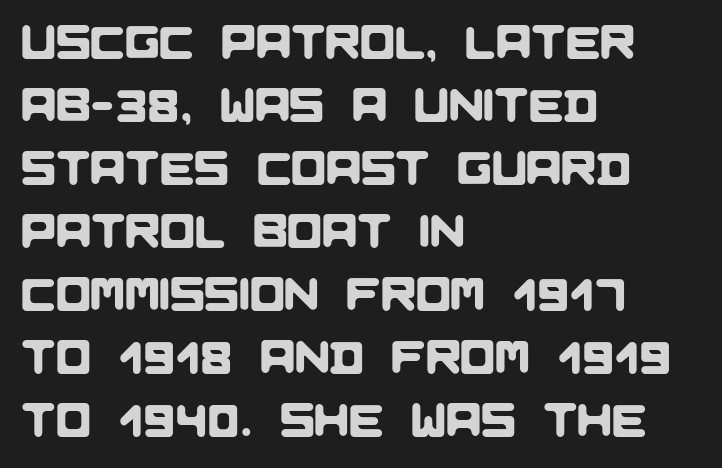
The image shows 46 px sans-serif type; set left-aligned, normal line spacing (1.37x), normal letter spacing, not underlined; low stroke contrast and a large x-height.
